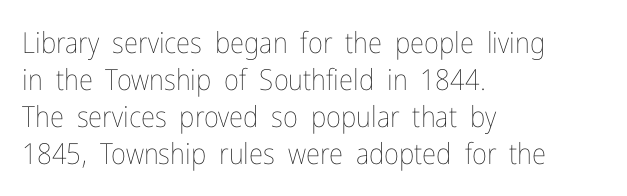
{"italic": "no", "bold": "no", "weight": "thin", "width": "condensed", "stroke_contrast": "low", "x_height": "medium", "monospaced": "no", "underline": "no", "align": "left", "line_spacing": "normal", "line_spacing_ratio": 1.28, "letter_spacing": "normal", "letter_spacing_em": 0.0, "glyph_px": 29}
